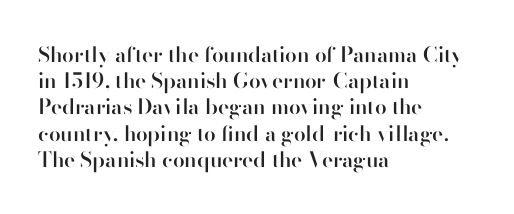
The image shows 21 px text type, upright; set left-aligned, normal line spacing (1.25x), normal letter spacing, not underlined.
